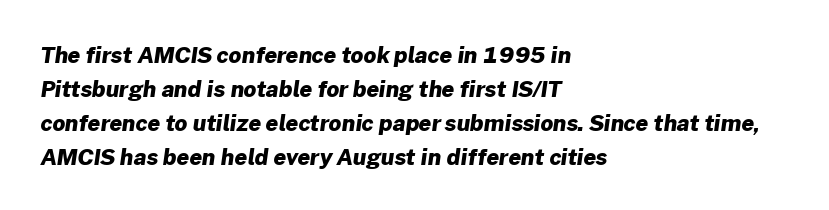
Q: Is the text bold? A: Yes.
Q: Is the text underlined? A: No.
Q: How is the paragraph aligned? A: Left-aligned.
Q: Is the spacing between letters normal or unusually wide? A: Normal.
Q: Is the spacing between lines tight, normal or loose? A: Normal.
